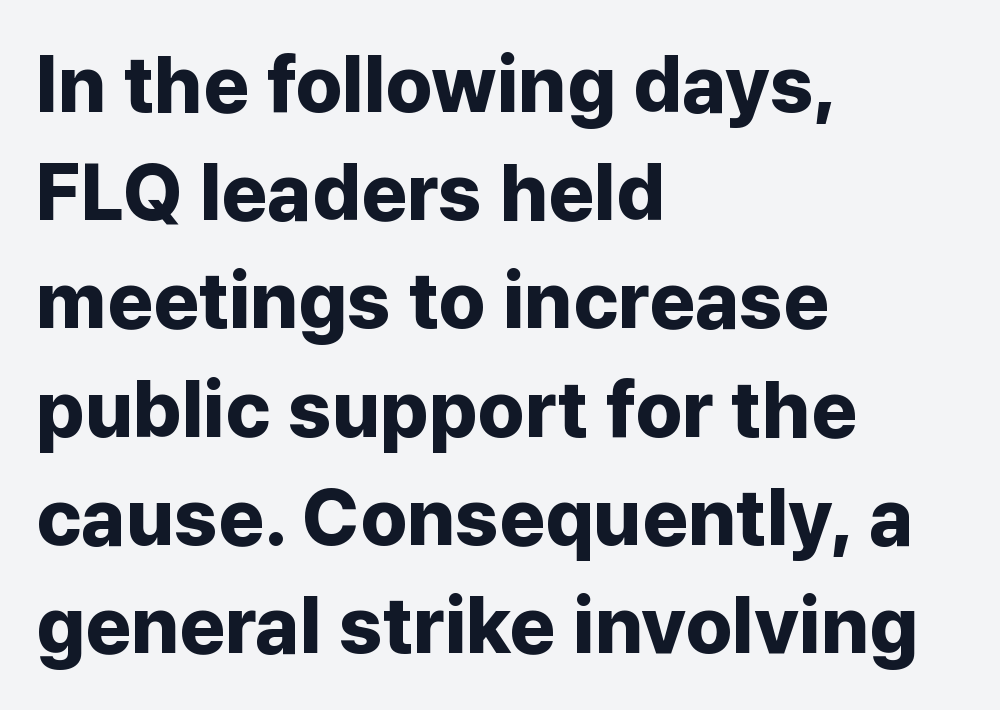
The image shows 79 px bold sans-serif type, upright; set left-aligned, normal line spacing (1.37x), normal letter spacing, not underlined; low stroke contrast and a medium x-height.
